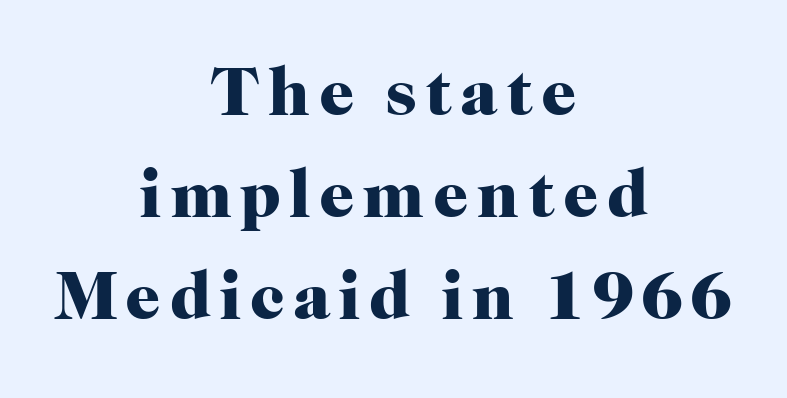
Q: Is the text bold? A: Yes.
Q: Is the text italic (slanted)? A: No, it is upright.
Q: Is the typeface a serif or a sans-serif typeface? A: Serif.
Q: Is the text underlined? A: No.
Q: How is the paragraph aligned? A: Centered.
Q: Is the spacing between lines tight, normal or loose? A: Normal.
Q: Width (condensed, normal, or wide)? A: Normal.
Q: Stroke contrast? A: High.
Q: x-height? A: Medium.
Q: Monospaced? A: No.
